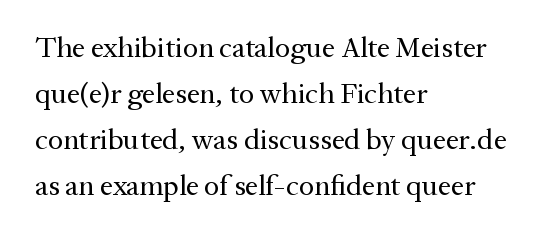
The image shows 29 px regular-weight serif type, upright; set left-aligned, normal line spacing (1.59x), normal letter spacing, not underlined; medium stroke contrast and a medium x-height.
